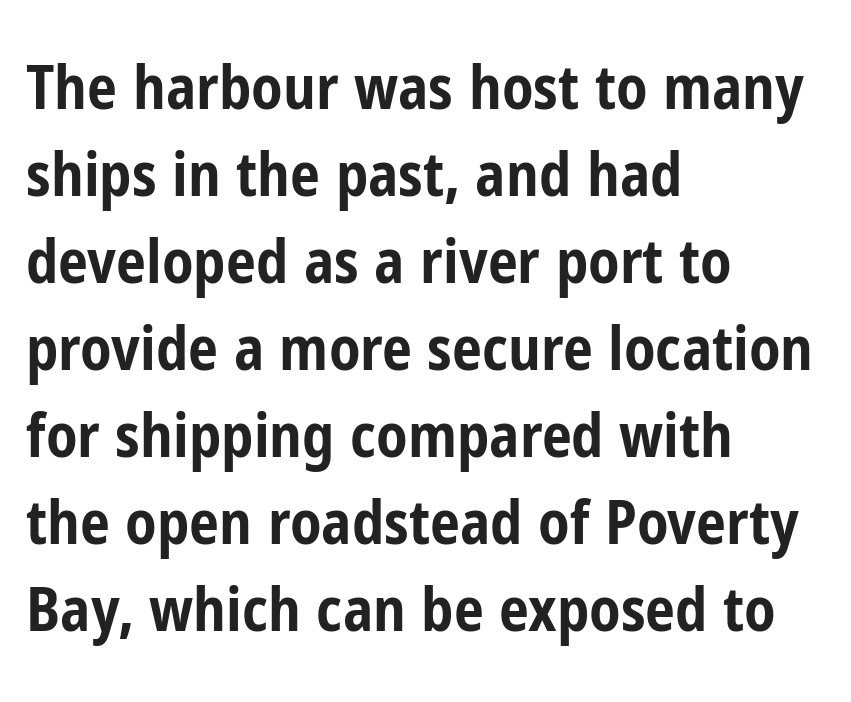
Leftover space on each line is placed entirely after the last word. What kind of face is this? One without serifs — a sans. Style check: upright. These lines carry a lot of weight — the face is fully bold. Between one letter and the next there's only the usual sliver of space. Each letter keeps its own natural width here, so spacing adapts to shape.
